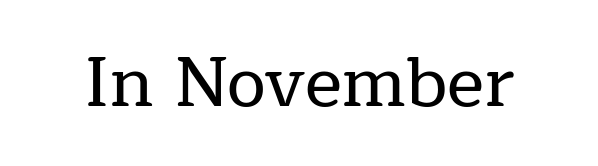
Q: Is the text italic (slanted)? A: No, it is upright.
Q: Is the typeface a serif or a sans-serif typeface? A: Serif.
Q: Is the text underlined? A: No.
Q: Is the spacing between letters normal or unusually wide? A: Normal.
Q: Width (condensed, normal, or wide)? A: Normal.
Q: Stroke contrast? A: Low.
Q: x-height? A: Medium.
Q: Monospaced? A: No.
